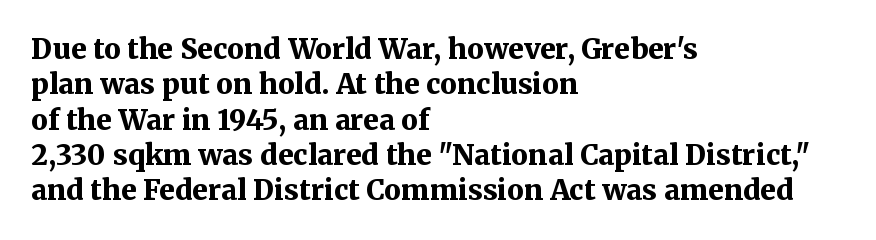
Q: Is the text bold? A: Yes.
Q: Is the text italic (slanted)? A: No, it is upright.
Q: Is the typeface a serif or a sans-serif typeface? A: Serif.
Q: Is the text underlined? A: No.
Q: How is the paragraph aligned? A: Left-aligned.
Q: Is the spacing between letters normal or unusually wide? A: Normal.
Q: Is the spacing between lines tight, normal or loose? A: Normal.
Q: Width (condensed, normal, or wide)? A: Normal.
Q: Stroke contrast? A: Medium.
Q: x-height? A: Medium.
Q: Monospaced? A: No.
